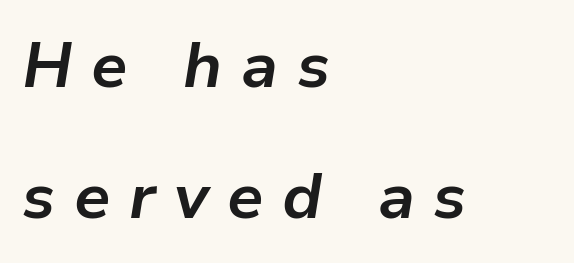
Q: Is the text bold? A: Yes.
Q: Is the text italic (slanted)? A: Yes, it leans right by about 9 degrees.
Q: Is the text underlined? A: No.
Q: How is the paragraph aligned? A: Left-aligned.
Q: Is the spacing between letters normal or unusually wide? A: Unusually wide.
Q: Is the spacing between lines tight, normal or loose? A: Loose.
Q: Width (condensed, normal, or wide)? A: Normal.
Q: Stroke contrast? A: Low.
Q: x-height? A: Medium.
Q: Monospaced? A: No.
